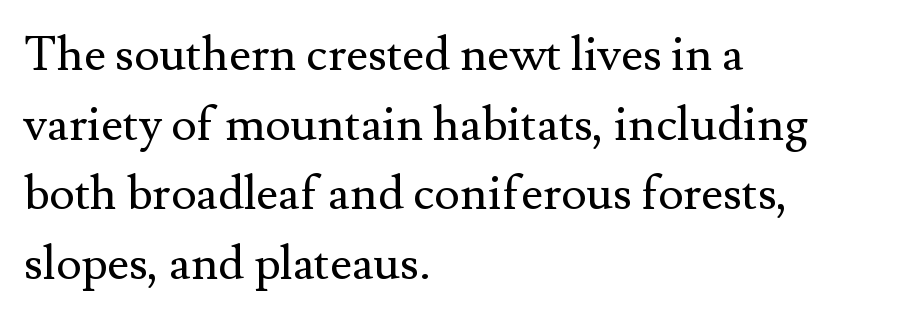
{"serif": "yes", "italic": "no", "bold": "no", "weight": "regular", "width": "normal", "stroke_contrast": "medium", "x_height": "small", "monospaced": "no", "underline": "no", "align": "left", "line_spacing": "normal", "line_spacing_ratio": 1.45, "letter_spacing": "normal", "letter_spacing_em": 0.0, "glyph_px": 48}
